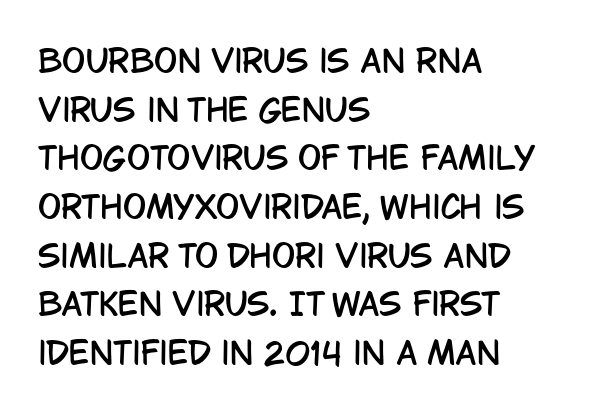
Q: Is the text italic (slanted)? A: No, it is upright.
Q: Is the typeface a serif or a sans-serif typeface? A: Sans-serif.
Q: Is the text underlined? A: No.
Q: How is the paragraph aligned? A: Left-aligned.
Q: Is the spacing between letters normal or unusually wide? A: Normal.
Q: Is the spacing between lines tight, normal or loose? A: Normal.
Q: Width (condensed, normal, or wide)? A: Condensed.
Q: Stroke contrast? A: Low.
Q: x-height? A: Large.
Q: Monospaced? A: No.
